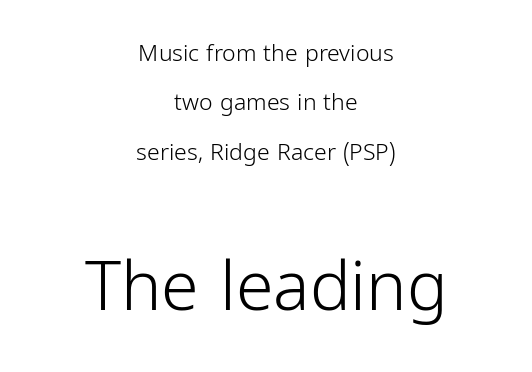
{"serif": "no", "italic": "no", "bold": "no", "weight": "light", "width": "condensed", "stroke_contrast": "low", "x_height": "medium", "monospaced": "no", "underline": "no", "align": "center", "line_spacing": "loose", "line_spacing_ratio": 2.15, "letter_spacing": "normal", "letter_spacing_em": 0.0, "larger_block": "second", "size_ratio": 2.96, "glyph_px": 68}
